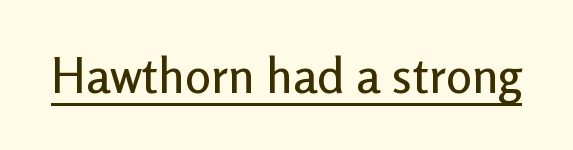
The image shows 49 px sans-serif type, upright; set normal letter spacing, underlined; low stroke contrast and a medium x-height.
